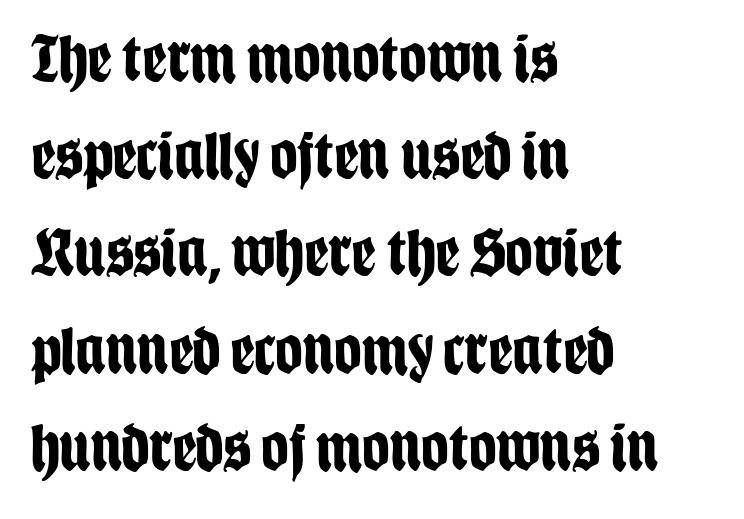
Q: Is the text bold? A: Yes.
Q: Is the text italic (slanted)? A: No, it is upright.
Q: Is the typeface a serif or a sans-serif typeface? A: Sans-serif.
Q: Is the text underlined? A: No.
Q: How is the paragraph aligned? A: Left-aligned.
Q: Is the spacing between letters normal or unusually wide? A: Normal.
Q: Is the spacing between lines tight, normal or loose? A: Normal.
Q: Width (condensed, normal, or wide)? A: Condensed.
Q: Stroke contrast? A: Low.
Q: x-height? A: Large.
Q: Monospaced? A: No.
